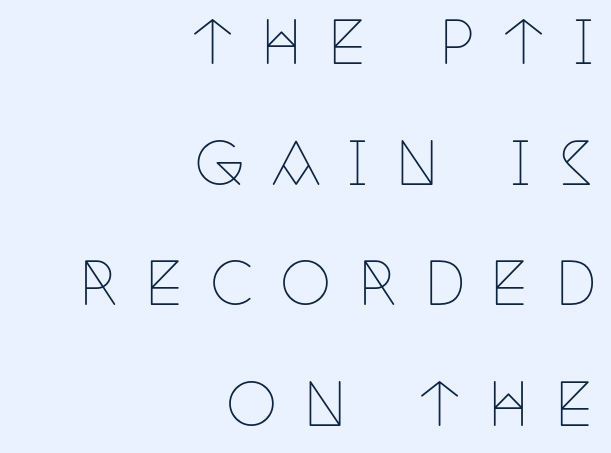
Words appear elongated and porous because spacing is wide. This sample has the flowing, uneven cadence of proportional lettering. Interline gaps are noticeably wide in this sample. Is the block centered? No — it sits flush against the right margin.
